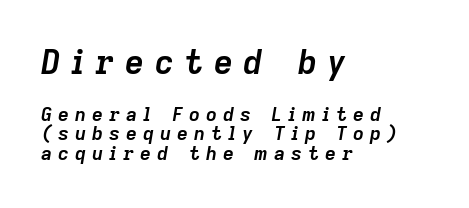
Q: Is the text bold? A: Yes.
Q: Is the text italic (slanted)? A: Yes, it leans right by about 9 degrees.
Q: Is the text underlined? A: No.
Q: How is the paragraph aligned? A: Left-aligned.
Q: Is the spacing between letters normal or unusually wide? A: Unusually wide.
Q: Is the spacing between lines tight, normal or loose? A: Tight.
Q: Which block of text is set in a larger size, the first (top) or the second (bottom)? A: The first (top) one.
Q: Width (condensed, normal, or wide)? A: Normal.
Q: Stroke contrast? A: Low.
Q: x-height? A: Medium.
Q: Monospaced? A: No.
